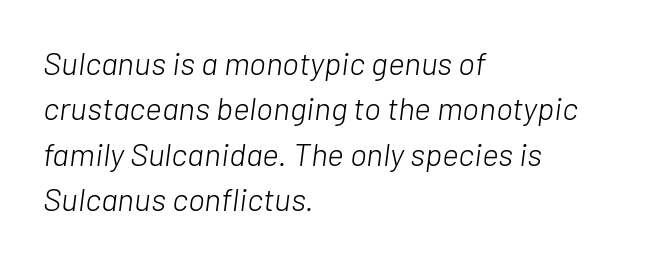
Q: Is the text bold? A: No.
Q: Is the text italic (slanted)? A: Yes, it leans right by about 7 degrees.
Q: Is the text underlined? A: No.
Q: How is the paragraph aligned? A: Left-aligned.
Q: Is the spacing between letters normal or unusually wide? A: Normal.
Q: Is the spacing between lines tight, normal or loose? A: Normal.
Q: Width (condensed, normal, or wide)? A: Normal.
Q: Stroke contrast? A: Low.
Q: x-height? A: Medium.
Q: Monospaced? A: No.
